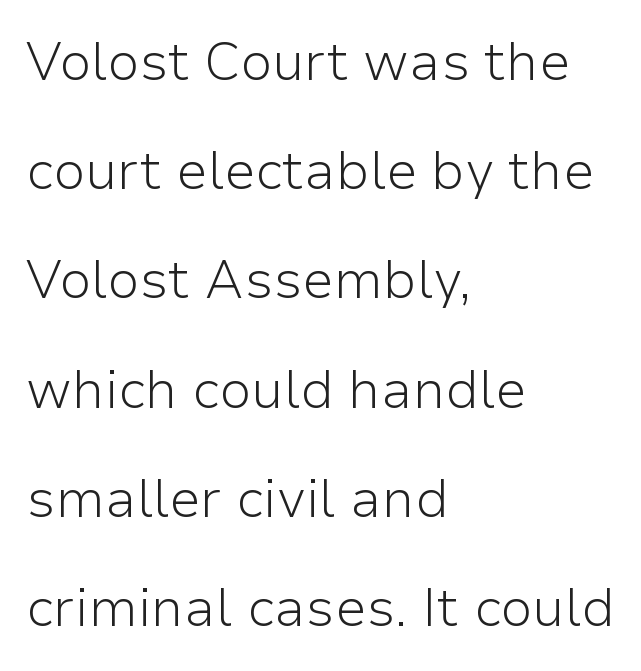
The letters advance in unequal steps, a hallmark of proportional type. Letterform terminals end flat and unadorned throughout the passage. Tall strokes in this sample are plumb rather than angled. The cut favours lightness, reaching ordinary text weight at its darkest. This rendering uses left alignment, leaving the right contour irregular.
